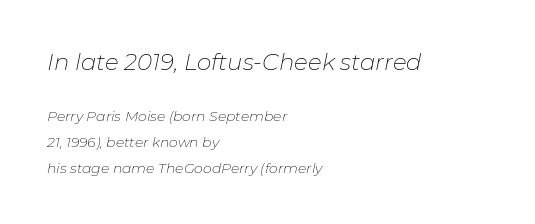
The image shows 23 px text type, italic (leaning right); set left-aligned, line spacing 1.83x, normal letter spacing, not underlined; the first (top) block is 1.64x larger.
